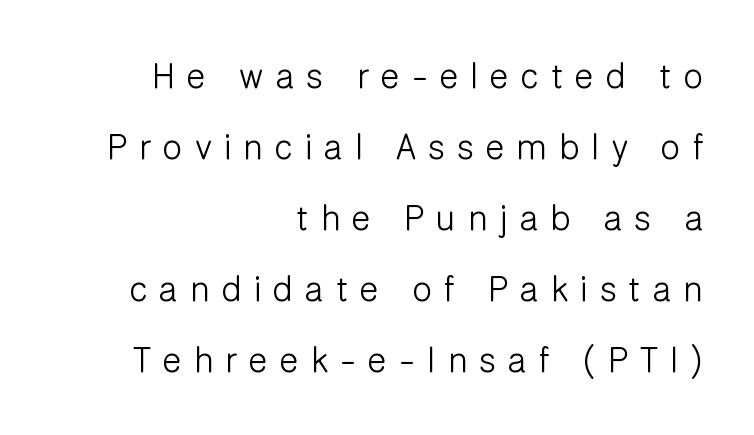
{"serif": "no", "italic": "no", "bold": "no", "weight": "light", "width": "normal", "stroke_contrast": "low", "x_height": "medium", "monospaced": "no", "underline": "no", "align": "right", "line_spacing": "loose", "line_spacing_ratio": 2.03, "letter_spacing": "wide", "letter_spacing_em": 0.35, "glyph_px": 35}
